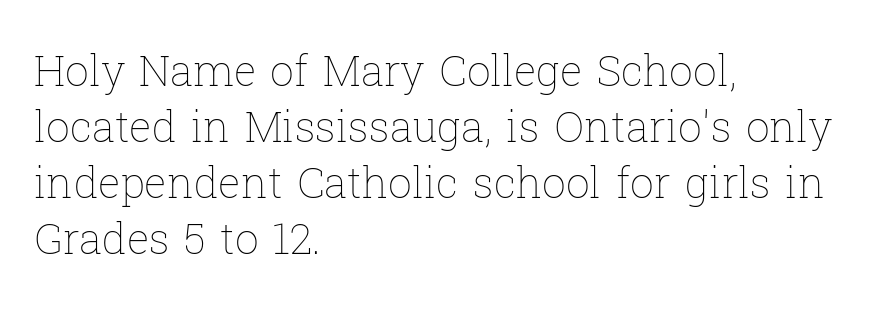
Here the designer chose a conventional face with non-uniform glyph widths. Heaviness? Minimal to ordinary, like unemphasized prose. Here the glyphs are tracked normally, forming tight word shapes. The text block is weighted toward the left margin, trailing off unevenly rightward.
